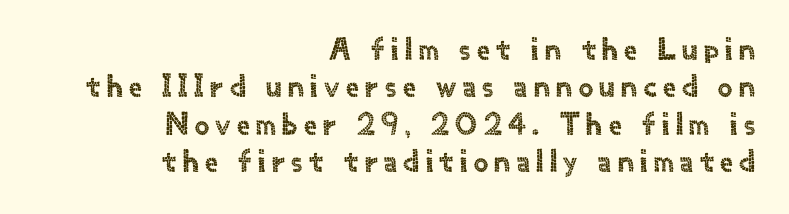
Ordinary non-slanted type is in use. To sum up the face: it is a sans, with no serifs. Spacing verdict: proportional, widths tailored to each character. Typeset ragged left — the right edge is the straight one.
